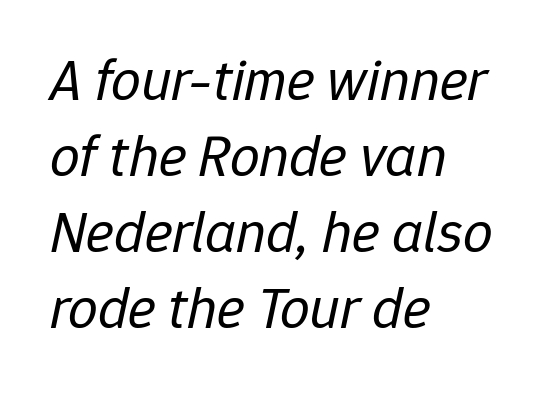
Q: Is the text bold? A: No.
Q: Is the text italic (slanted)? A: Yes, it leans right by about 12 degrees.
Q: Is the text underlined? A: No.
Q: How is the paragraph aligned? A: Left-aligned.
Q: Is the spacing between letters normal or unusually wide? A: Normal.
Q: Is the spacing between lines tight, normal or loose? A: Normal.
Q: Width (condensed, normal, or wide)? A: Normal.
Q: Stroke contrast? A: Low.
Q: x-height? A: Medium.
Q: Monospaced? A: No.
